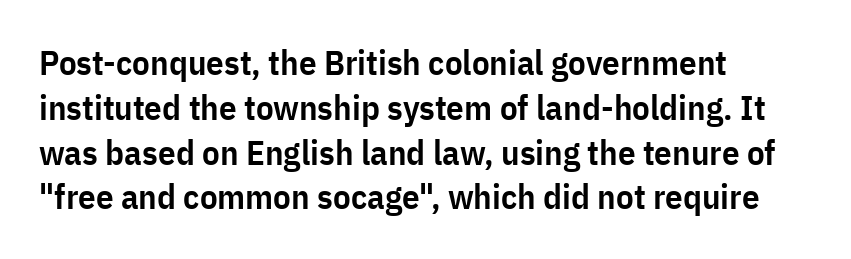
Q: Is the text bold? A: Semi-bold.
Q: Is the text italic (slanted)? A: No, it is upright.
Q: Is the typeface a serif or a sans-serif typeface? A: Sans-serif.
Q: Is the text underlined? A: No.
Q: How is the paragraph aligned? A: Left-aligned.
Q: Is the spacing between letters normal or unusually wide? A: Normal.
Q: Is the spacing between lines tight, normal or loose? A: Normal.
Q: Width (condensed, normal, or wide)? A: Condensed.
Q: Stroke contrast? A: Low.
Q: x-height? A: Medium.
Q: Monospaced? A: No.
